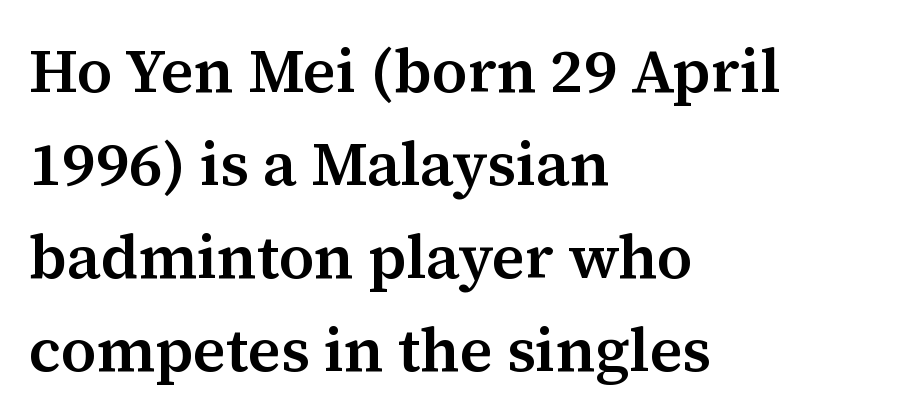
Q: Is the text bold? A: Semi-bold.
Q: Is the text italic (slanted)? A: No, it is upright.
Q: Is the typeface a serif or a sans-serif typeface? A: Serif.
Q: Is the text underlined? A: No.
Q: How is the paragraph aligned? A: Left-aligned.
Q: Is the spacing between letters normal or unusually wide? A: Normal.
Q: Is the spacing between lines tight, normal or loose? A: Normal.
Q: Width (condensed, normal, or wide)? A: Normal.
Q: Stroke contrast? A: Medium.
Q: x-height? A: Medium.
Q: Monospaced? A: No.
